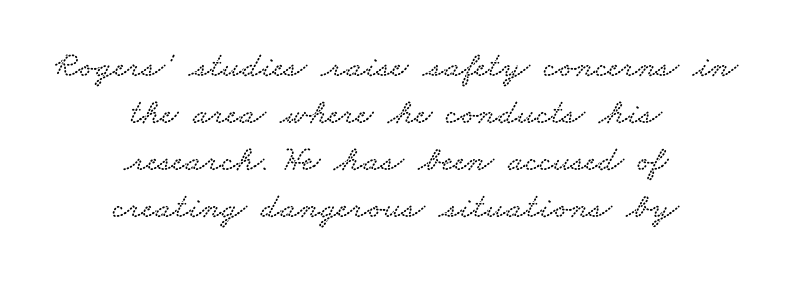
The image shows 36 px wide serif type; set centered, normal line spacing (1.31x), normal letter spacing, not underlined; low stroke contrast and a small x-height.
